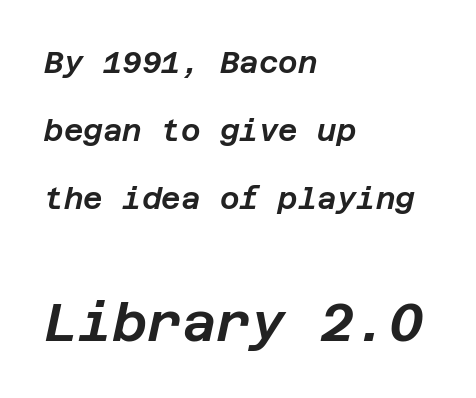
Q: Is the text italic (slanted)? A: Yes, it leans right by about 12 degrees.
Q: Is the text underlined? A: No.
Q: How is the paragraph aligned? A: Left-aligned.
Q: Is the spacing between letters normal or unusually wide? A: Normal.
Q: Is the spacing between lines tight, normal or loose? A: Loose.
Q: Which block of text is set in a larger size, the first (top) or the second (bottom)? A: The second (bottom) one.
Q: Width (condensed, normal, or wide)? A: Normal.
Q: Stroke contrast? A: Low.
Q: x-height? A: Large.
